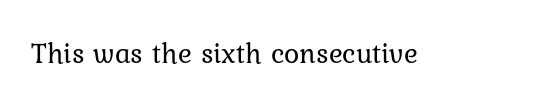
{"serif": "yes", "italic": "no", "bold": "no", "weight": "regular", "width": "normal", "stroke_contrast": "low", "x_height": "medium", "monospaced": "no", "underline": "no", "letter_spacing": "normal", "letter_spacing_em": 0.0, "glyph_px": 29}
